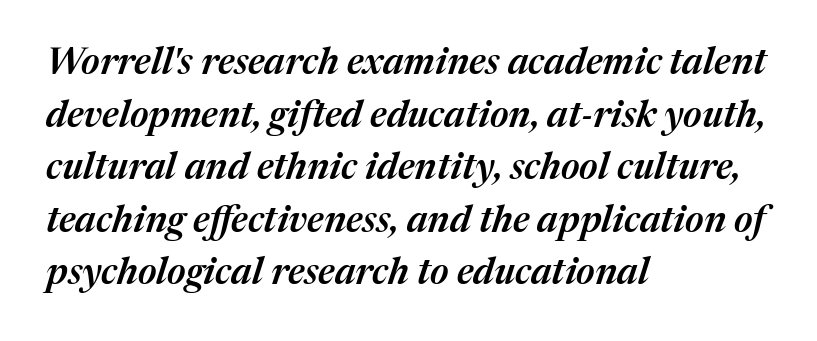
{"italic": "yes", "lean": "right", "slant_degrees": 17, "bold": "semi", "weight": "semibold", "width": "normal", "stroke_contrast": "medium", "x_height": "medium", "monospaced": "no", "underline": "no", "align": "left", "line_spacing": "normal", "line_spacing_ratio": 1.42, "letter_spacing": "normal", "letter_spacing_em": 0.0, "glyph_px": 37}
